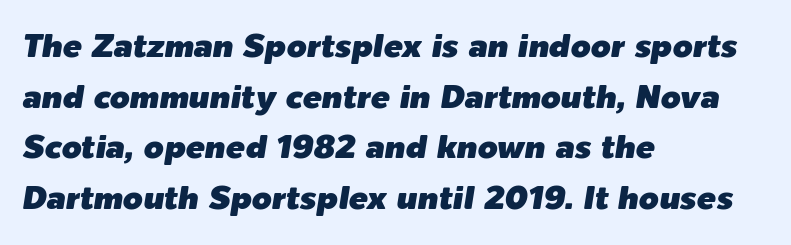
The glyphs are unaccompanied by any horizontal stroke below them. One glance says typical: line gaps are just what's usual. The line texture is even and compact thanks to regular tracking. The rendering anchors every line to the left-hand side. Character widths vary here, with narrow letters taking less room than wide ones. Designer's note — italics engaged.
